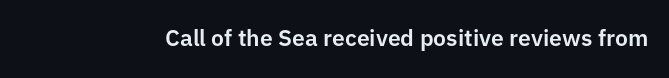
Each word holds together tightly as a unit, with standard inter-letter gaps. Posture: upright roman. The specimen omits any rule beneath the text block's lines.
